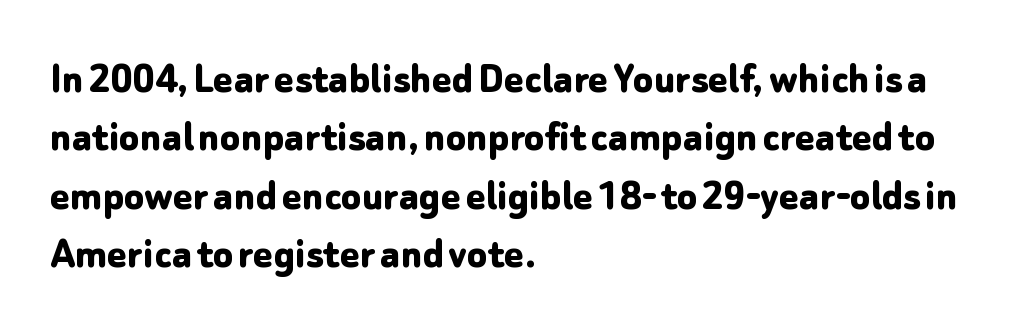
{"serif": "no", "italic": "no", "bold": "yes", "weight": "bold", "width": "normal", "stroke_contrast": "low", "x_height": "medium", "monospaced": "no", "underline": "no", "align": "left", "line_spacing": "normal", "line_spacing_ratio": 1.27, "letter_spacing": "normal", "letter_spacing_em": 0.0, "glyph_px": 46}
